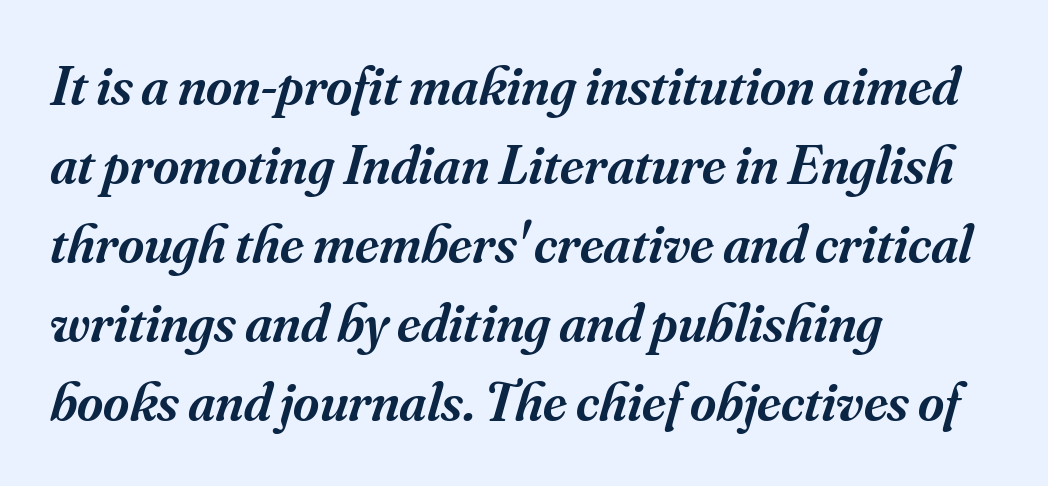
Looks like regular typesetting: each glyph gets only the width it needs. Emphasis-style slanted type is in use. Look at the stroke-to-counter ratio: somewhat heavy, a semibold. Vertical spacing — default. Students, note that the glyphs here touch the page at normal intervals. The paragraph shown leans on its left margin.
